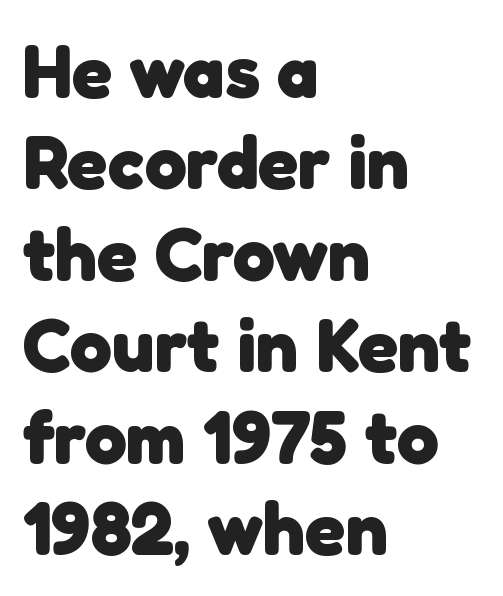
{"serif": "no", "bold": "yes", "weight": "heavy", "width": "normal", "stroke_contrast": "low", "x_height": "medium", "monospaced": "no", "underline": "no", "align": "left", "line_spacing_ratio": 1.22, "letter_spacing": "normal", "letter_spacing_em": 0.0, "glyph_px": 75}
